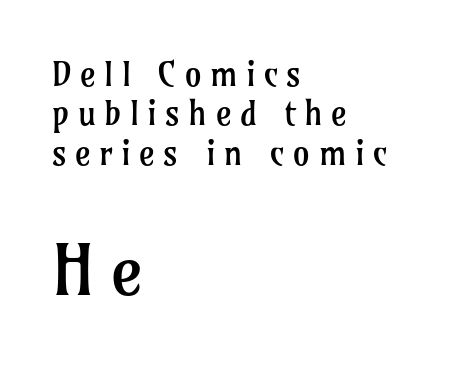
{"serif": "yes", "italic": "no", "bold": "no", "weight": "regular", "width": "normal", "stroke_contrast": "low", "x_height": "medium", "monospaced": "no", "underline": "no", "align": "left", "line_spacing_ratio": 1.16, "letter_spacing": "wide", "letter_spacing_em": 0.24, "larger_block": "second", "size_ratio": 2.03, "glyph_px": 69}
